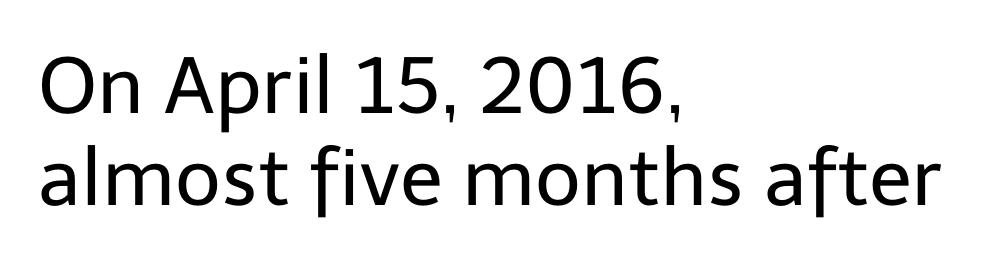
Upright lettering throughout. Typographically, this falls in the sans-serif category. The passage shown has conventional tracking throughout. A classic flush-left, rag-right setting is used for this passage.
